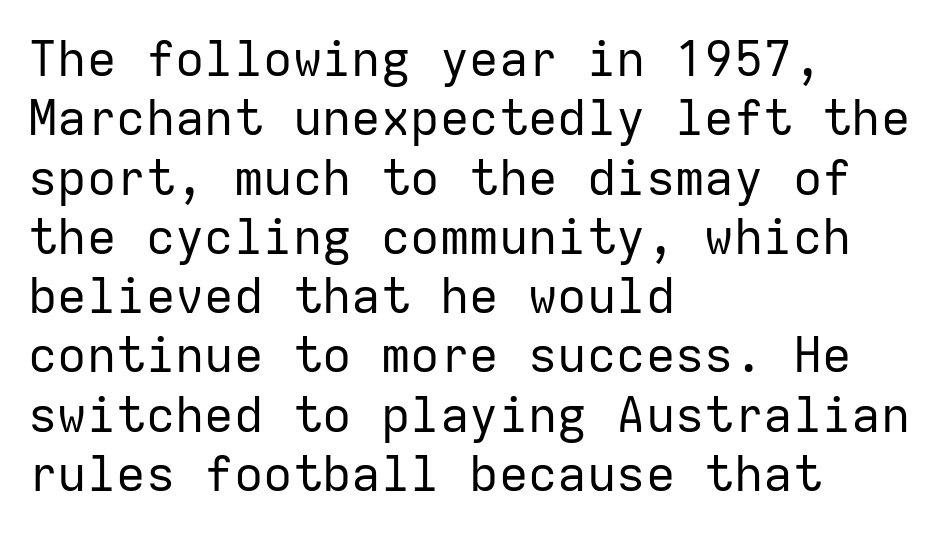
The image shows 49 px regular-weight sans-serif type, upright, monospaced; set left-aligned, line spacing 1.21x, normal letter spacing, not underlined; low stroke contrast and a medium x-height.
